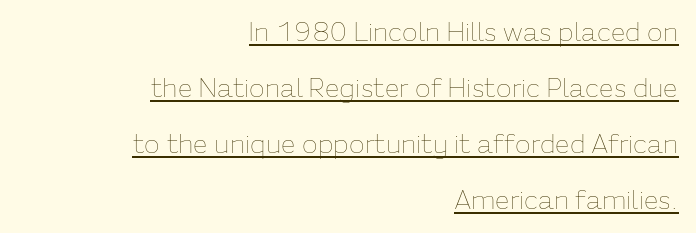
{"italic": "no", "bold": "no", "underline": "yes", "align": "right", "line_spacing": "loose", "line_spacing_ratio": 2.15, "letter_spacing": "normal", "letter_spacing_em": 0.0, "glyph_px": 26}
